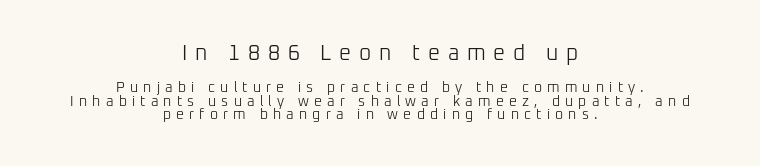
{"italic": "no", "bold": "no", "underline": "no", "align": "center", "line_spacing": "tight", "line_spacing_ratio": 0.97, "letter_spacing": "wide", "letter_spacing_em": 0.37, "larger_block": "first", "size_ratio": 1.5, "glyph_px": 21}
